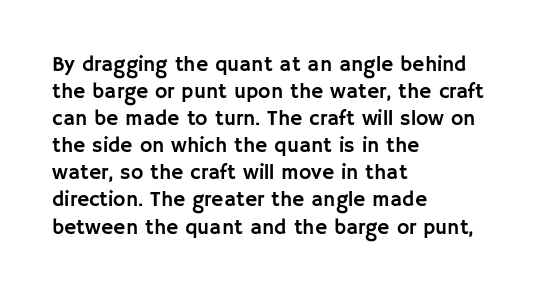
The letters stand straight up with perfectly vertical stems. Tracking here is standard; glyphs follow each other at the usual distance. Whoever set this chose a conventional vertical rhythm. The paragraph has a hard left edge and a soft right edge. Has an underline been added? It has not.
